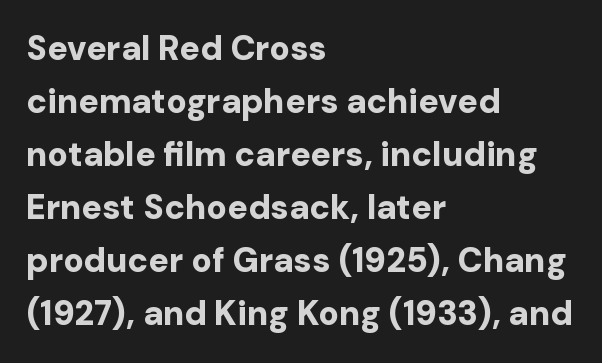
{"serif": "no", "italic": "no", "bold": "yes", "weight": "bold", "width": "normal", "stroke_contrast": "low", "x_height": "medium", "monospaced": "no", "underline": "no", "align": "left", "line_spacing": "normal", "line_spacing_ratio": 1.56, "letter_spacing": "normal", "letter_spacing_em": 0.0, "glyph_px": 34}
